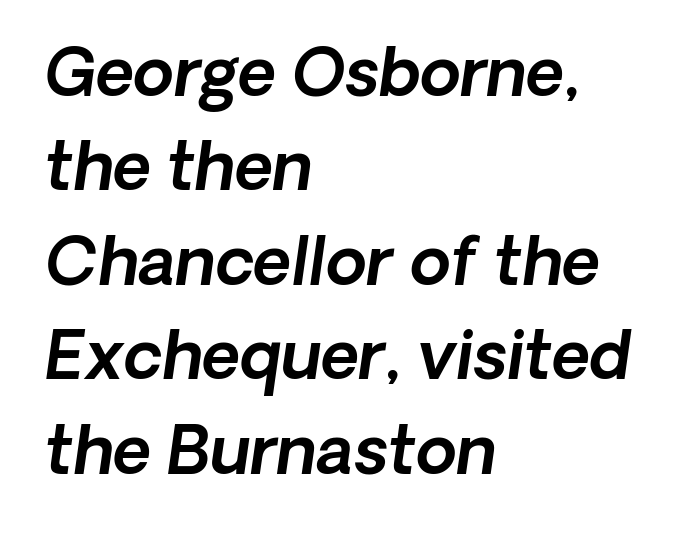
Note the varied advance widths — an 'i' is clearly narrower than an 'm'. Yep, that's italic — everything's leaning. Casual observation: everything's shoved over to the left. Lines of text with bare space underneath.
